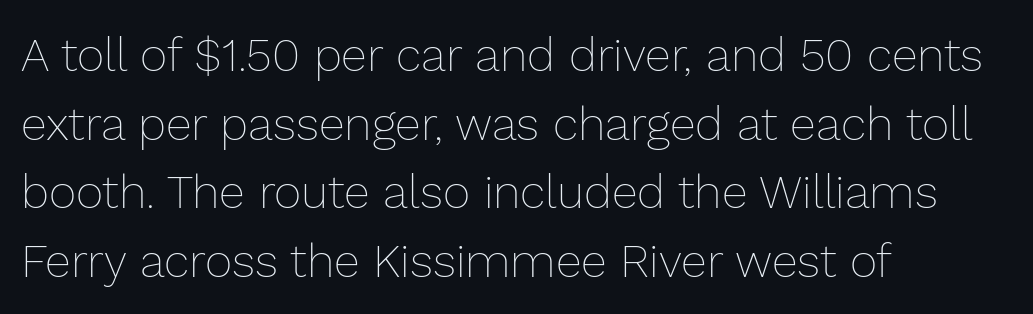
The image shows 47 px thin type, upright; set left-aligned, normal line spacing (1.46x), normal letter spacing, not underlined; low stroke contrast and a medium x-height.
